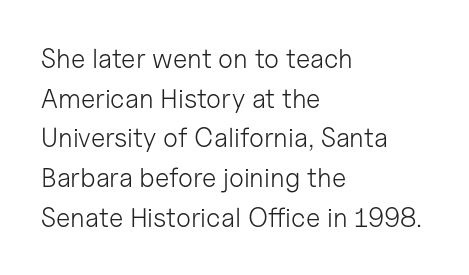
Notice how descenders clear the ascenders below comfortably — that's standard leading. Inter-character spacing is left at the font's built-in metrics. Bare-footed words on every line. The strokes are not fattened; the text isn't bold. A student would call this left alignment; a typographer would say flush left, rag right.
